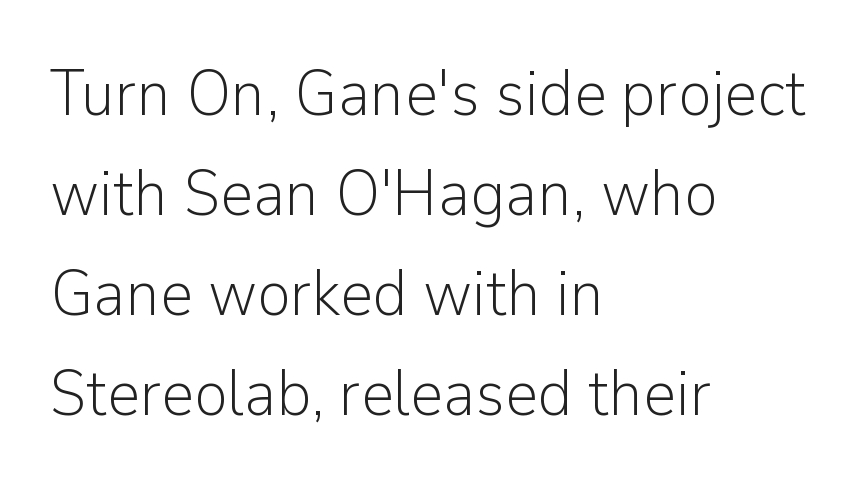
{"serif": "no", "italic": "no", "bold": "no", "weight": "light", "width": "normal", "stroke_contrast": "low", "x_height": "medium", "monospaced": "no", "underline": "no", "align": "left", "line_spacing": "normal", "line_spacing_ratio": 1.56, "letter_spacing": "normal", "letter_spacing_em": 0.0, "glyph_px": 64}
